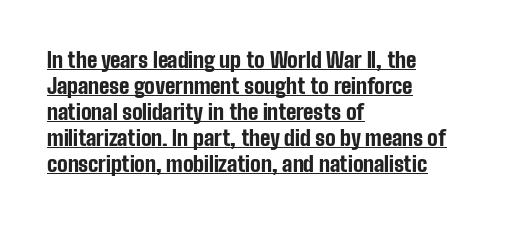
Notice how a bar underscores the lettering throughout. Quick note: not italic, upright. You could call the tracking neutral — neither tight nor loose. Caption: bold face, heavy strokes. The paragraph shown leans on its left margin.
